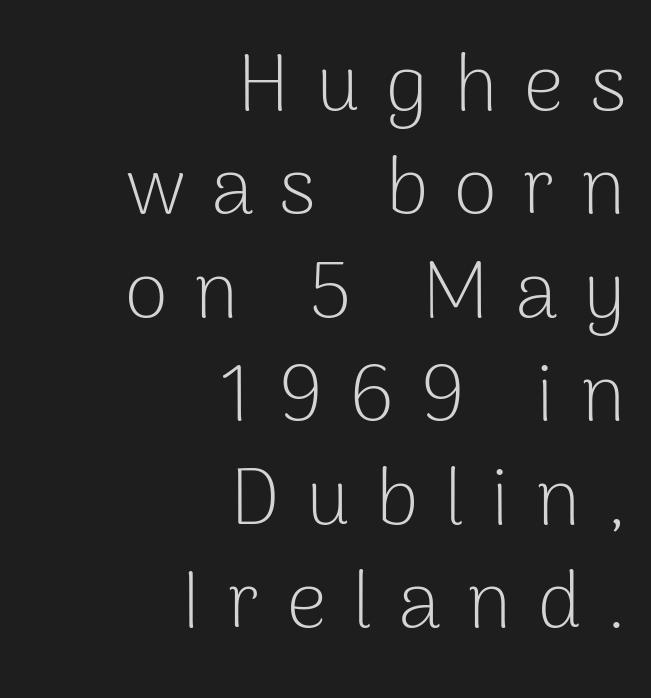
{"serif": "no", "italic": "no", "bold": "no", "weight": "light", "width": "normal", "stroke_contrast": "low", "x_height": "medium", "monospaced": "no", "underline": "no", "align": "right", "line_spacing": "normal", "line_spacing_ratio": 1.31, "letter_spacing": "wide", "letter_spacing_em": 0.33, "glyph_px": 79}
